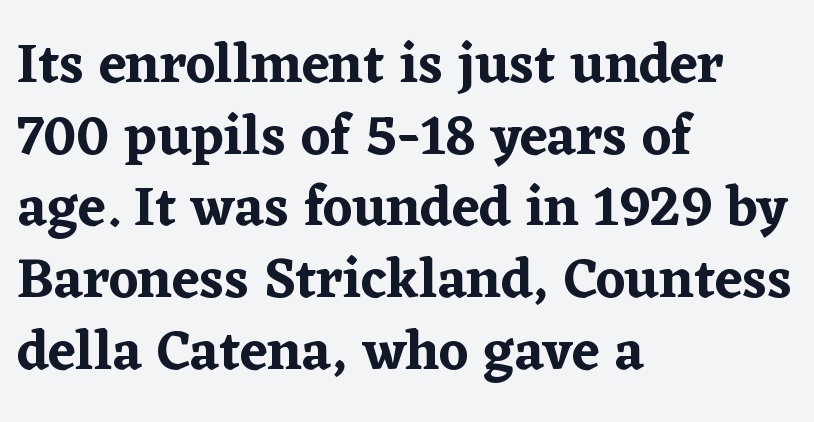
{"serif": "yes", "italic": "no", "width": "normal", "stroke_contrast": "low", "x_height": "medium", "monospaced": "no", "underline": "no", "align": "left", "line_spacing": "normal", "line_spacing_ratio": 1.28, "letter_spacing": "normal", "letter_spacing_em": 0.0, "glyph_px": 56}
